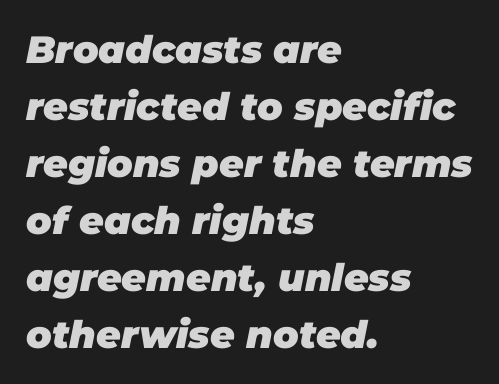
{"italic": "yes", "lean": "right", "slant_degrees": 11, "bold": "yes", "weight": "heavy", "width": "normal", "stroke_contrast": "low", "x_height": "large", "monospaced": "no", "underline": "no", "align": "left", "line_spacing": "normal", "line_spacing_ratio": 1.5, "letter_spacing": "normal", "letter_spacing_em": 0.0, "glyph_px": 38}
